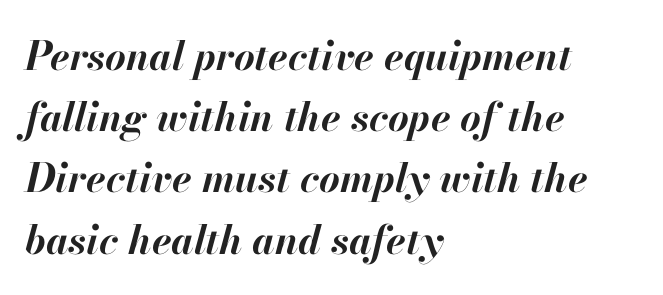
Q: Is the text bold? A: Yes.
Q: Is the text italic (slanted)? A: Yes, it leans right by about 13 degrees.
Q: Is the text underlined? A: No.
Q: How is the paragraph aligned? A: Left-aligned.
Q: Is the spacing between letters normal or unusually wide? A: Normal.
Q: Is the spacing between lines tight, normal or loose? A: Normal.
Q: Width (condensed, normal, or wide)? A: Normal.
Q: Stroke contrast? A: High.
Q: x-height? A: Small.
Q: Monospaced? A: No.
